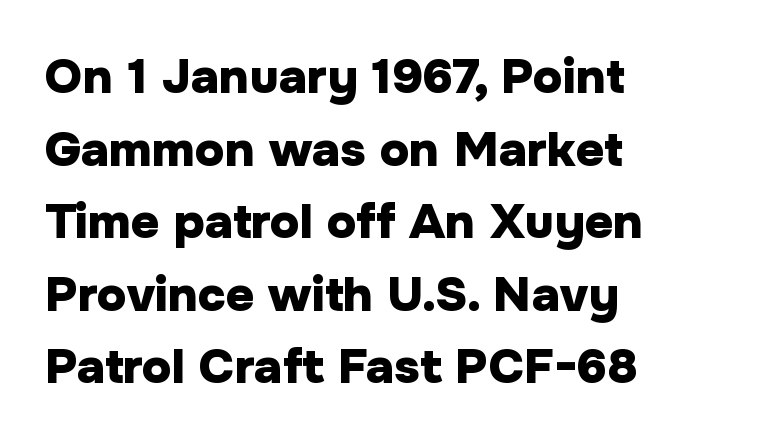
The image shows 49 px heavy sans-serif type, upright; set left-aligned, normal line spacing (1.48x), normal letter spacing, not underlined; low stroke contrast and a medium x-height.
